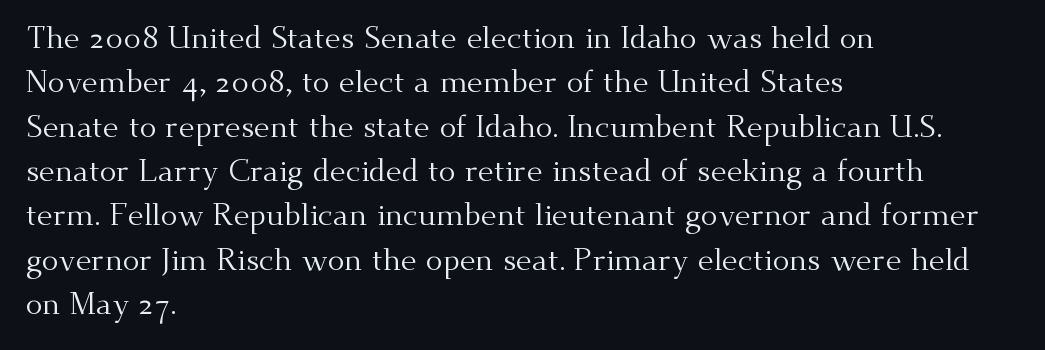
The image shows 31 px regular-weight serif type, upright; set left-aligned, normal line spacing (1.43x), normal letter spacing, not underlined; medium stroke contrast and a small x-height.
